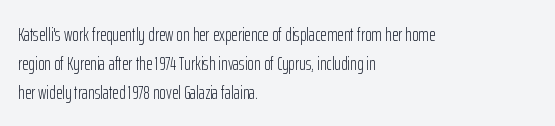
The image shows 20 px text type, upright; set left-aligned, normal line spacing (1.44x), normal letter spacing, not underlined.
